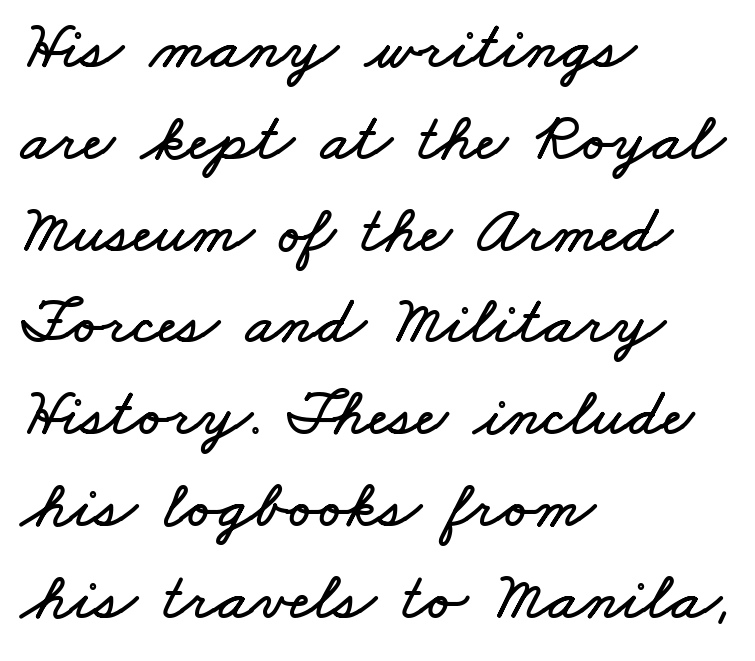
{"width": "wide", "stroke_contrast": "low", "x_height": "small", "monospaced": "no", "underline": "no", "align": "left", "line_spacing": "normal", "line_spacing_ratio": 1.37, "letter_spacing": "normal", "letter_spacing_em": 0.0, "glyph_px": 67}
